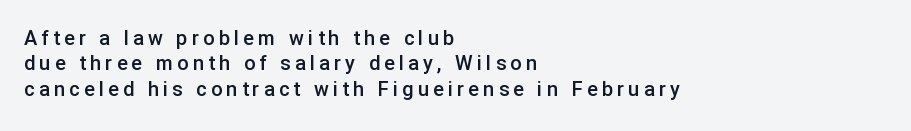
{"italic": "no", "bold": "semi", "underline": "no", "align": "left", "line_spacing": "normal", "line_spacing_ratio": 1.27, "letter_spacing": "wide", "letter_spacing_em": 0.21, "glyph_px": 20}
